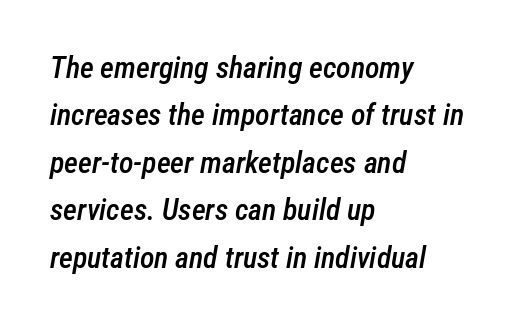
The image shows 30 px semibold, condensed type, italic (leaning right); set left-aligned, normal line spacing (1.58x), normal letter spacing, not underlined; low stroke contrast and a medium x-height.
